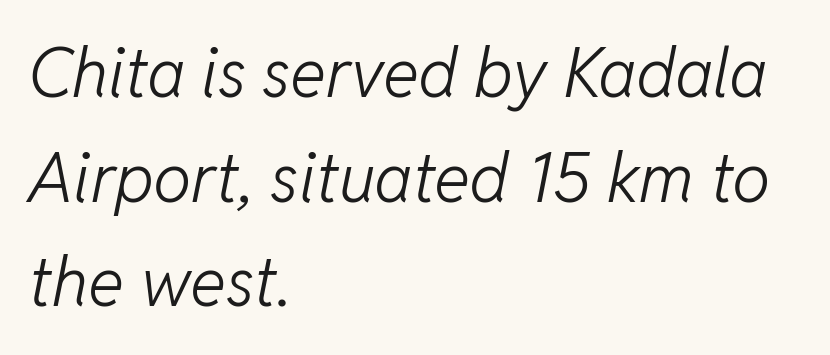
The image shows 68 px light type, italic (leaning right); set left-aligned, normal line spacing (1.54x), normal letter spacing, not underlined; low stroke contrast and a medium x-height.
